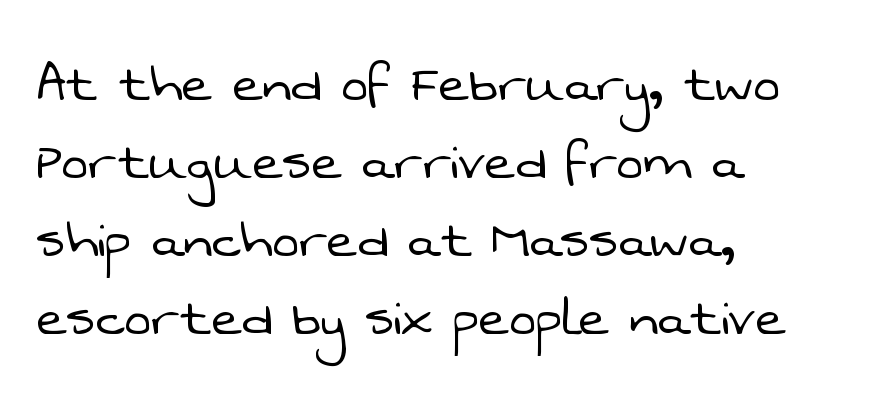
The image shows 64 px light sans-serif type; set left-aligned, line spacing 1.22x, normal letter spacing, not underlined; low stroke contrast and a medium x-height.
